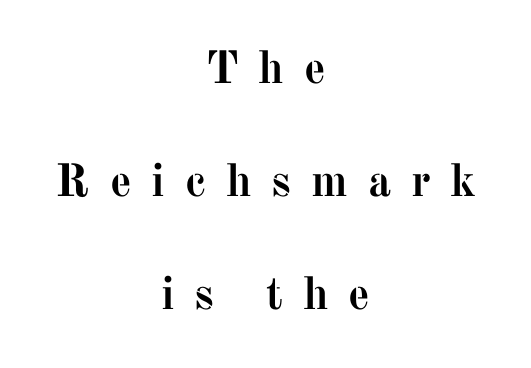
{"serif": "yes", "italic": "no", "bold": "yes", "weight": "semibold", "width": "normal", "stroke_contrast": "medium", "x_height": "medium", "monospaced": "no", "underline": "no", "align": "center", "line_spacing": "loose", "line_spacing_ratio": 2.46, "letter_spacing": "wide", "letter_spacing_em": 0.43, "glyph_px": 46}
